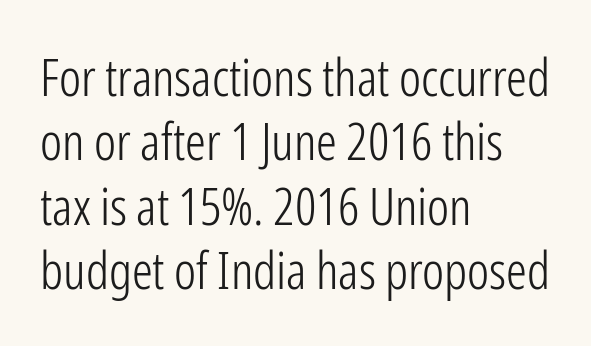
Q: Is the text bold? A: No.
Q: Is the text italic (slanted)? A: No, it is upright.
Q: Is the typeface a serif or a sans-serif typeface? A: Sans-serif.
Q: Is the text underlined? A: No.
Q: How is the paragraph aligned? A: Left-aligned.
Q: Is the spacing between letters normal or unusually wide? A: Normal.
Q: Width (condensed, normal, or wide)? A: Condensed.
Q: Stroke contrast? A: Low.
Q: x-height? A: Medium.
Q: Monospaced? A: No.
